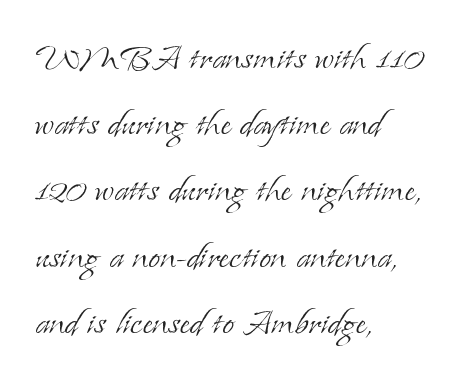
Notice how descenders clear the ascenders below comfortably — that's standard leading. The typeface chosen for these lines features serifs. No chunkiness to these letters — they're not bold.
